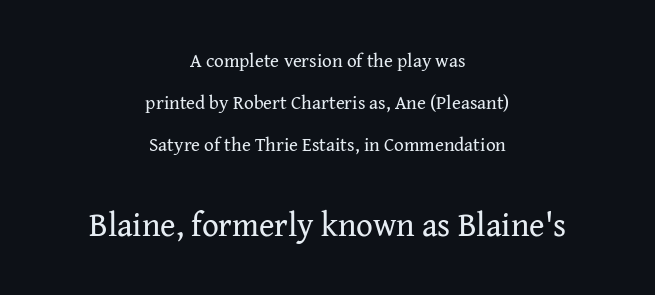
{"serif": "yes", "italic": "no", "bold": "no", "weight": "regular", "width": "normal", "stroke_contrast": "medium", "x_height": "medium", "monospaced": "no", "underline": "no", "align": "center", "line_spacing": "loose", "line_spacing_ratio": 2.22, "letter_spacing": "normal", "letter_spacing_em": 0.0, "larger_block": "second", "size_ratio": 1.74, "glyph_px": 33}
